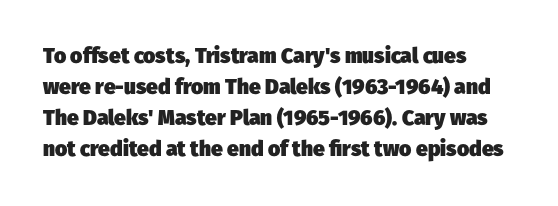
{"bold": "yes", "underline": "no", "align": "left", "line_spacing": "normal", "line_spacing_ratio": 1.48, "letter_spacing": "normal", "letter_spacing_em": 0.0, "glyph_px": 21}
